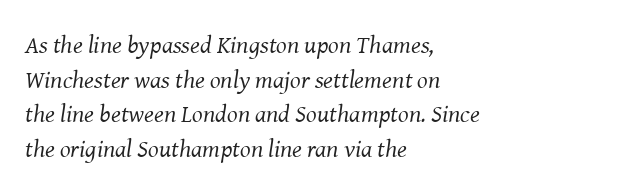
Regarding leading, the lines here are spaced in the standard way. When letters slant like this, we call the style italic. This rendering features lettering with no underline. The typesetter chose a ragged-right arrangement here. Counters stay open thanks to moderate or lighter strokes.
